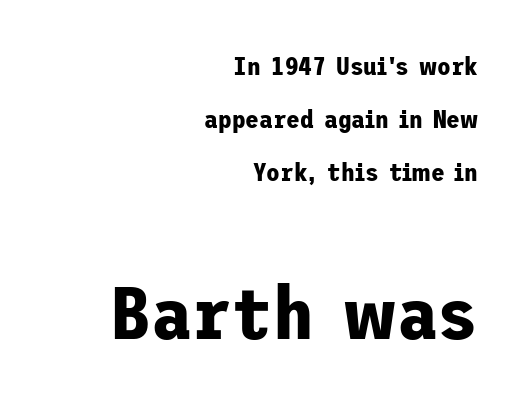
Does the leading feel generous? Absolutely, it's lavish. The letters stand upright; this is a roman face. The glyphs in this specimen are sans serif. The rag falls on the left side of this text block. How are the letters spaced? Ordinarily, with no added tracking.
